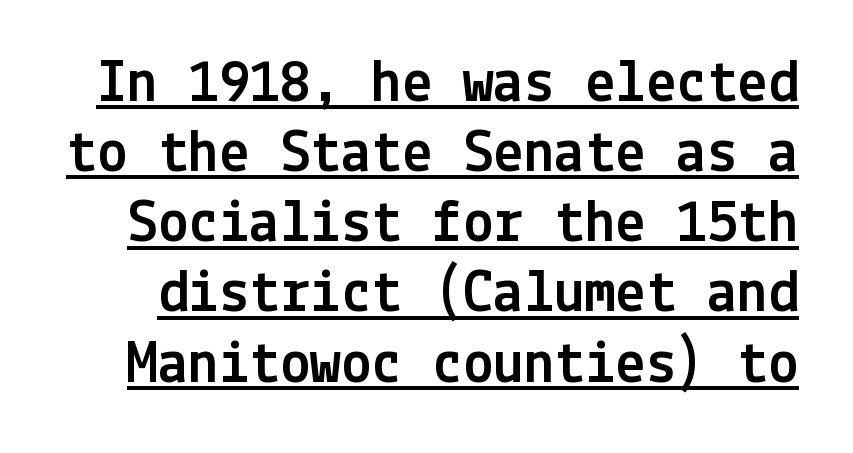
{"serif": "no", "italic": "no", "width": "normal", "x_height": "medium", "underline": "yes", "line_spacing": "tight", "line_spacing_ratio": 1.15, "letter_spacing": "normal", "letter_spacing_em": 0.0, "glyph_px": 61}
